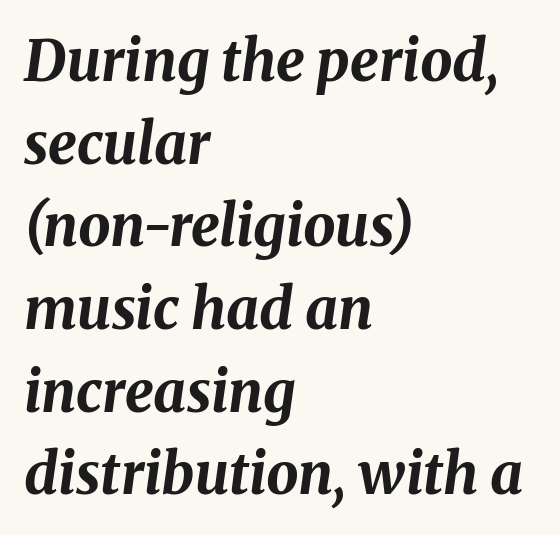
Q: Is the text bold? A: Yes.
Q: Is the text italic (slanted)? A: Yes, it leans right by about 8 degrees.
Q: Is the text underlined? A: No.
Q: How is the paragraph aligned? A: Left-aligned.
Q: Is the spacing between letters normal or unusually wide? A: Normal.
Q: Is the spacing between lines tight, normal or loose? A: Normal.
Q: Width (condensed, normal, or wide)? A: Normal.
Q: Stroke contrast? A: Medium.
Q: x-height? A: Medium.
Q: Monospaced? A: No.
